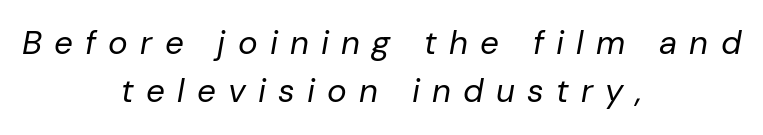
Q: Is the text bold? A: No.
Q: Is the text italic (slanted)? A: Yes, it leans right by about 10 degrees.
Q: Is the text underlined? A: No.
Q: How is the paragraph aligned? A: Centered.
Q: Is the spacing between letters normal or unusually wide? A: Unusually wide.
Q: Is the spacing between lines tight, normal or loose? A: Normal.
Q: Width (condensed, normal, or wide)? A: Normal.
Q: Stroke contrast? A: Low.
Q: x-height? A: Medium.
Q: Monospaced? A: No.
